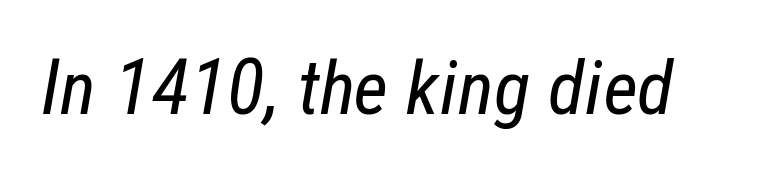
{"italic": "yes", "lean": "right", "slant_degrees": 12, "bold": "no", "weight": "regular", "width": "condensed", "stroke_contrast": "low", "x_height": "medium", "monospaced": "no", "underline": "no", "letter_spacing": "normal", "letter_spacing_em": 0.0, "glyph_px": 78}
